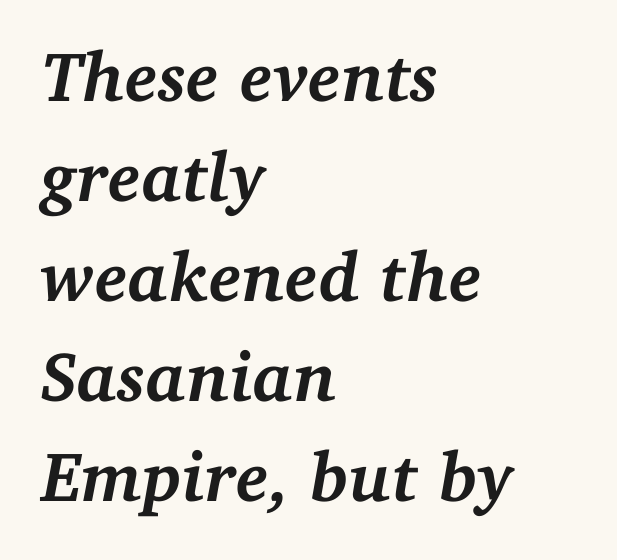
{"serif": "yes", "italic": "yes", "lean": "right", "slant_degrees": 11, "bold": "yes", "weight": "semibold", "width": "normal", "stroke_contrast": "medium", "x_height": "medium", "monospaced": "no", "underline": "no", "align": "left", "line_spacing": "normal", "line_spacing_ratio": 1.43, "letter_spacing": "normal", "letter_spacing_em": 0.0, "glyph_px": 70}
